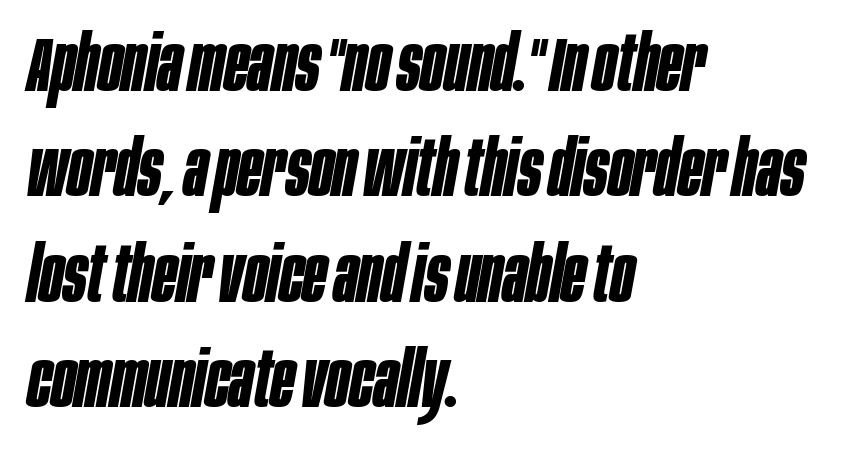
Q: Is the text bold? A: Yes.
Q: Is the text italic (slanted)? A: Yes, it leans right by about 10 degrees.
Q: Is the text underlined? A: No.
Q: How is the paragraph aligned? A: Left-aligned.
Q: Is the spacing between letters normal or unusually wide? A: Normal.
Q: Is the spacing between lines tight, normal or loose? A: Normal.
Q: Width (condensed, normal, or wide)? A: Condensed.
Q: Stroke contrast? A: Low.
Q: x-height? A: Large.
Q: Monospaced? A: No.
